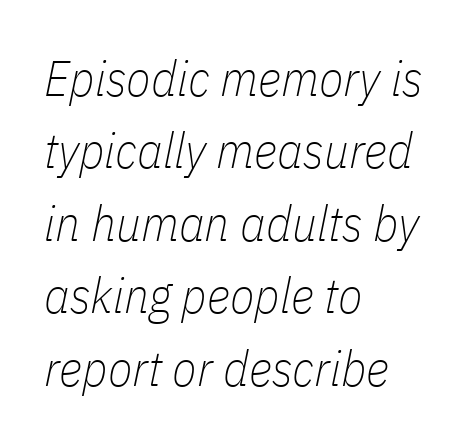
The image shows 50 px thin, condensed type, italic (leaning right); set left-aligned, normal line spacing (1.45x), normal letter spacing, not underlined; low stroke contrast and a medium x-height.
